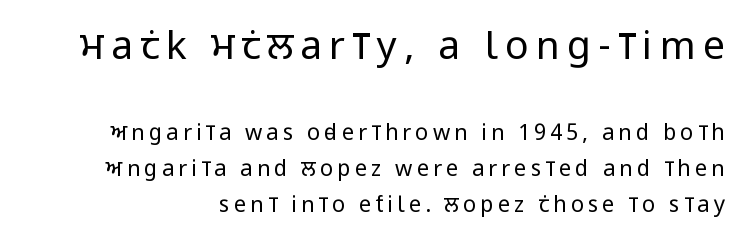
{"serif": "no", "italic": "no", "bold": "no", "weight": "regular", "width": "condensed", "stroke_contrast": "low", "x_height": "large", "monospaced": "no", "underline": "no", "line_spacing": "normal", "line_spacing_ratio": 1.65, "larger_block": "first", "size_ratio": 1.77, "glyph_px": 39}
